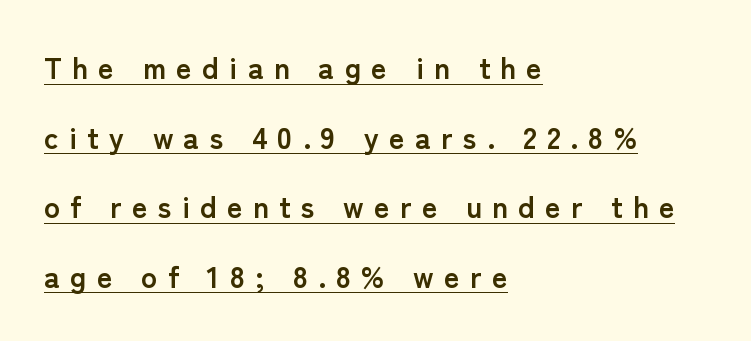
The image shows 30 px semibold sans-serif type, upright; set left-aligned, loose line spacing (2.32x), unusually wide letter spacing (+0.34 em), underlined; low stroke contrast and a medium x-height.
